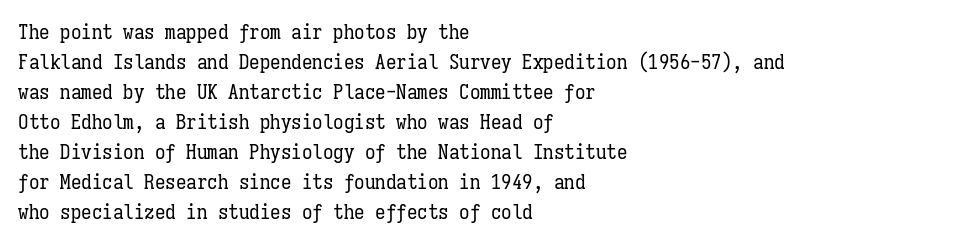
Q: Is the text bold? A: No.
Q: Is the text italic (slanted)? A: No, it is upright.
Q: Is the text underlined? A: No.
Q: How is the paragraph aligned? A: Left-aligned.
Q: Is the spacing between letters normal or unusually wide? A: Normal.
Q: Is the spacing between lines tight, normal or loose? A: Normal.
